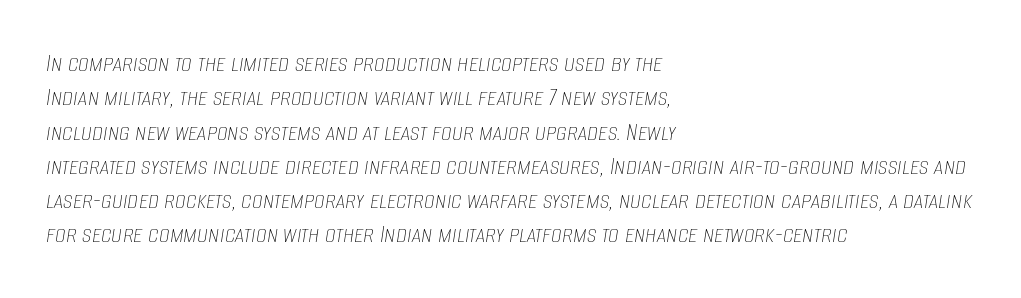
These glyphs show unthickened strokes, regular width or finer. Whoever set this chose a conventional vertical rhythm. The specimen reads as italic at a glance. The compositor pushed each line to the left boundary. This rendering leaves character spacing at its baseline value. Lines of text with bare space underneath.
